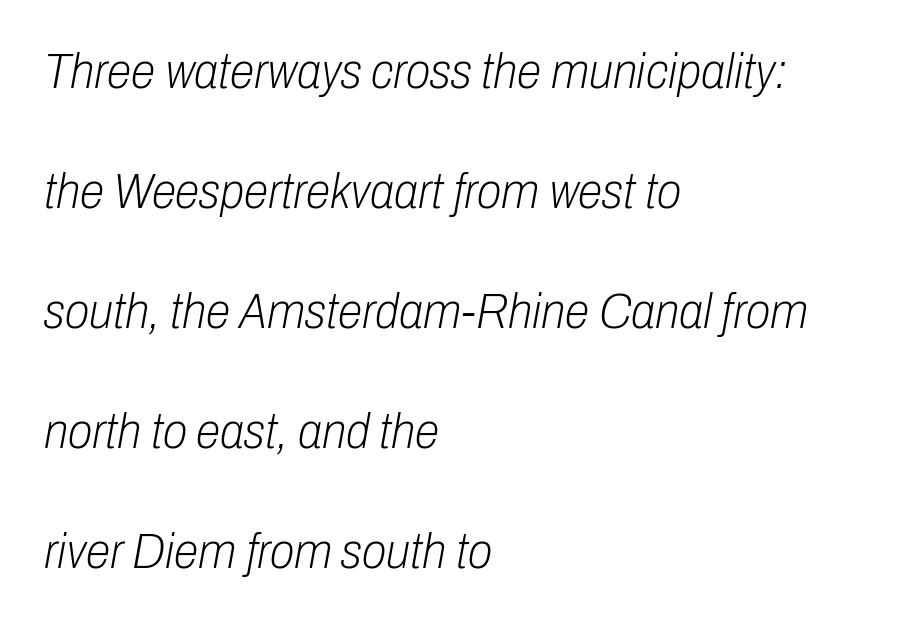
These glyphs show unthickened strokes, regular width or finer. No extra tracking has been applied to these lines. Line beginnings align vertically; line endings do not. Each new line begins a long way beneath the previous one.
